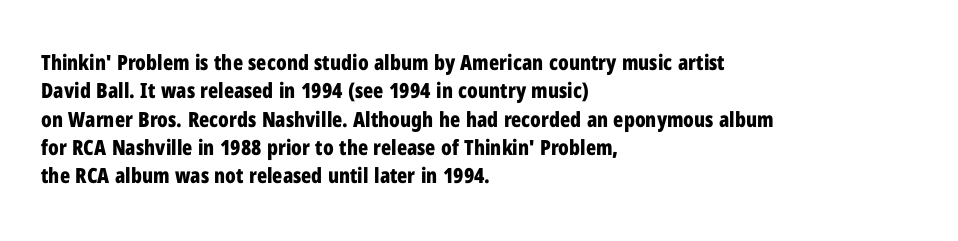
{"italic": "no", "bold": "yes", "underline": "no", "align": "left", "line_spacing": "normal", "line_spacing_ratio": 1.35, "letter_spacing": "normal", "letter_spacing_em": 0.0, "glyph_px": 21}
